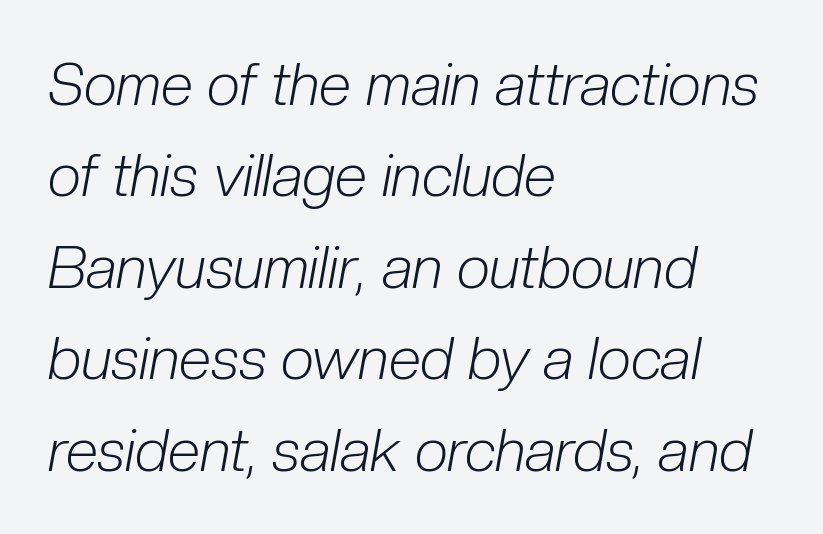
Q: Is the text bold? A: No.
Q: Is the text italic (slanted)? A: Yes, it leans right by about 10 degrees.
Q: Is the text underlined? A: No.
Q: How is the paragraph aligned? A: Left-aligned.
Q: Is the spacing between letters normal or unusually wide? A: Normal.
Q: Is the spacing between lines tight, normal or loose? A: Normal.
Q: Width (condensed, normal, or wide)? A: Condensed.
Q: Stroke contrast? A: Low.
Q: x-height? A: Medium.
Q: Monospaced? A: No.
